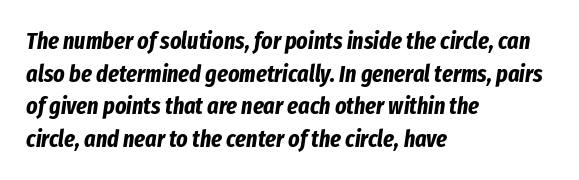
Bold? Absolutely — the strokes are thick and heavy. The compositor pushed each line to the left boundary. Check under the words: just untouched page. Each word holds together tightly as a unit, with standard inter-letter gaps. The vertical gap from one line to the next is medium.
